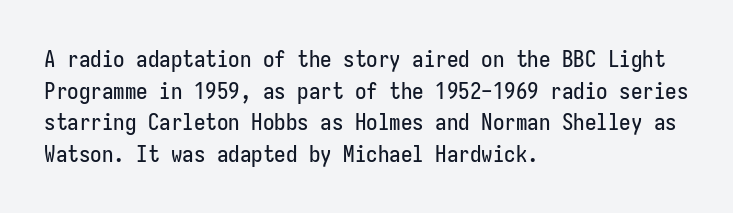
Q: Is the text italic (slanted)? A: No, it is upright.
Q: Is the text underlined? A: No.
Q: How is the paragraph aligned? A: Left-aligned.
Q: Is the spacing between letters normal or unusually wide? A: Normal.
Q: Is the spacing between lines tight, normal or loose? A: Normal.
